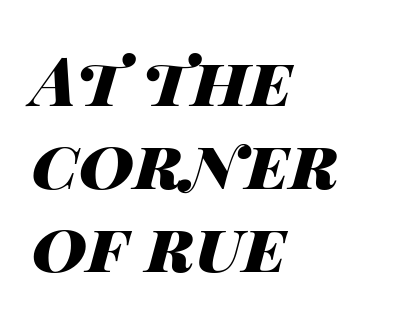
The image shows 68 px heavy, wide type, italic (leaning right); set left-aligned, line spacing 1.22x, normal letter spacing, not underlined; high stroke contrast and a large x-height.
